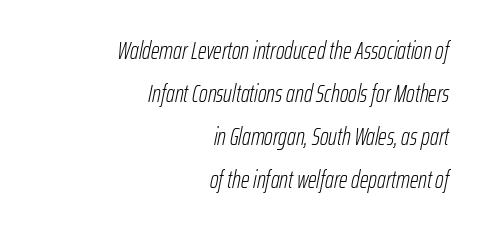
The text block is weighted toward the right margin, trailing off unevenly leftward. Stroke thickness stays within the range of a standard reading face or lighter. There's an unmistakable incline to the writing here. The gap between lines stays unmarked. Students, note that the glyphs here touch the page at normal intervals.
